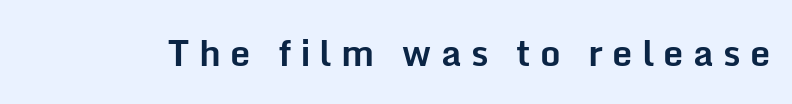
{"serif": "no", "italic": "no", "bold": "yes", "weight": "bold", "width": "normal", "stroke_contrast": "low", "x_height": "medium", "monospaced": "no", "underline": "no", "letter_spacing": "wide", "letter_spacing_em": 0.26, "glyph_px": 36}
